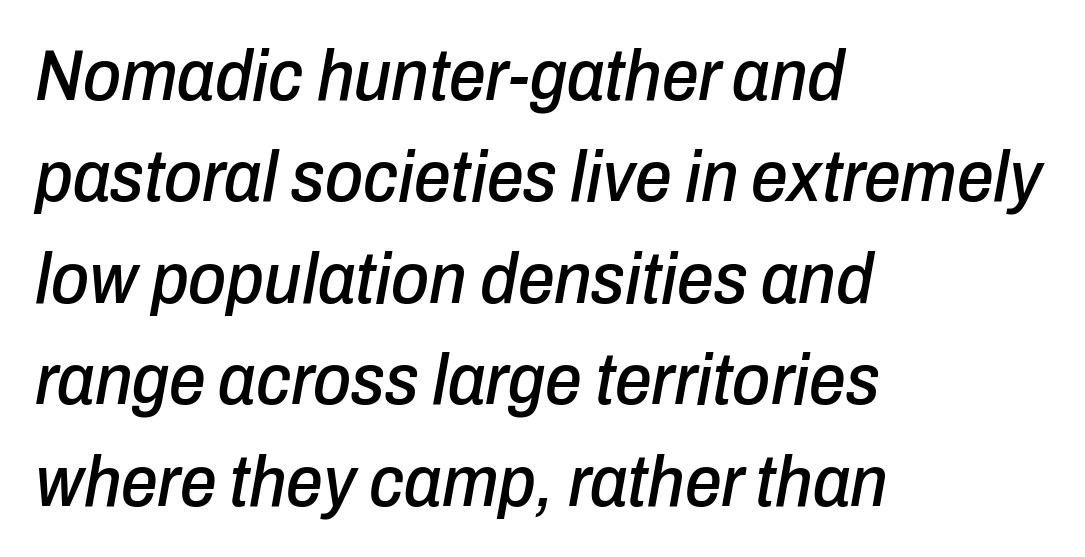
Q: Is the text italic (slanted)? A: Yes, it leans right by about 10 degrees.
Q: Is the text underlined? A: No.
Q: How is the paragraph aligned? A: Left-aligned.
Q: Is the spacing between letters normal or unusually wide? A: Normal.
Q: Is the spacing between lines tight, normal or loose? A: Normal.
Q: Width (condensed, normal, or wide)? A: Condensed.
Q: Stroke contrast? A: Low.
Q: x-height? A: Medium.
Q: Monospaced? A: No.
